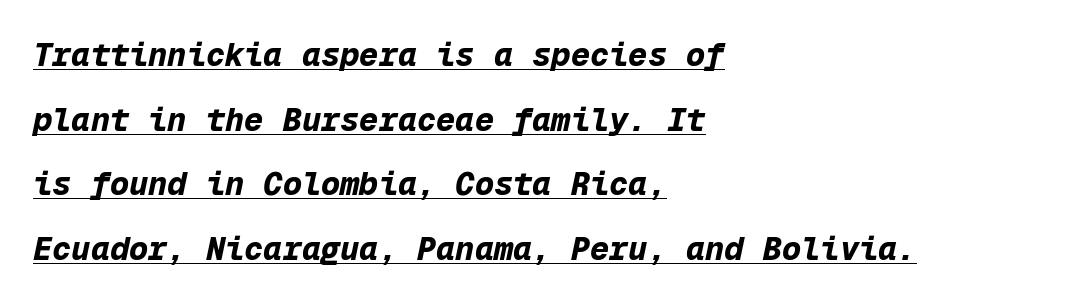
Looks like terminal output: every glyph gets an equal slot. The axis of the letterforms is tilted away from vertical. Letter spacing: default. Students, this is bold: see how much ink each stroke carries.
